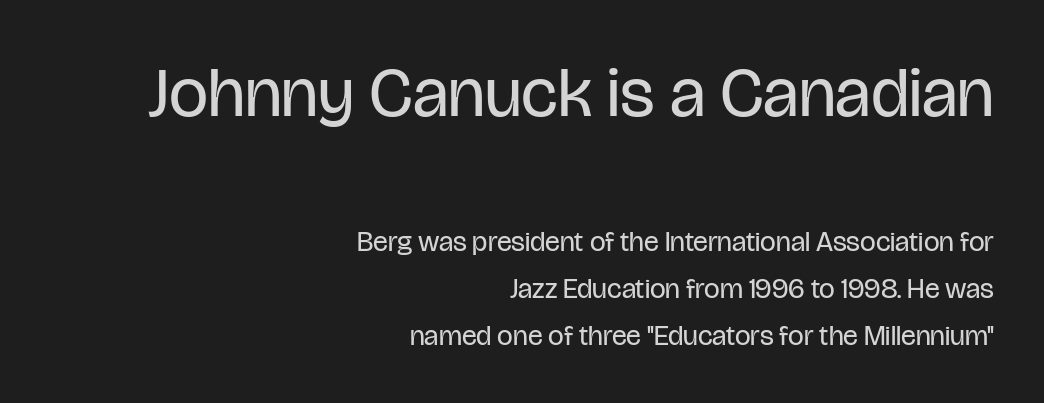
The image shows 70 px regular-weight, condensed sans-serif type, upright; set right-aligned, normal line spacing (1.68x), normal letter spacing, not underlined; the first (top) block is 2.5x larger; low stroke contrast and a large x-height.
